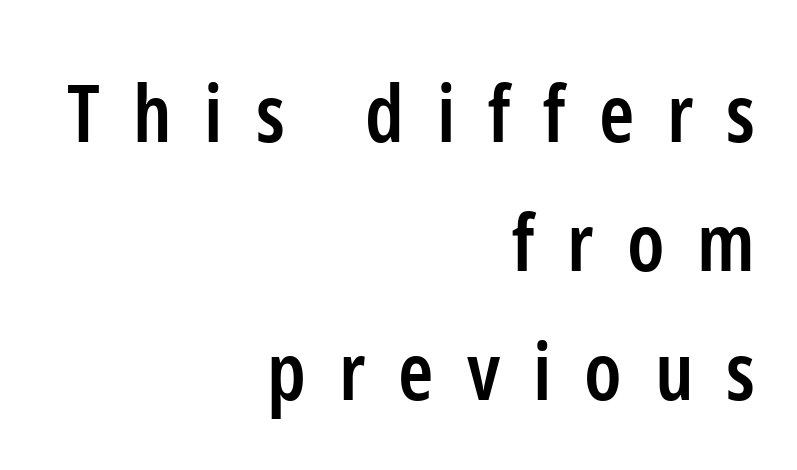
{"serif": "no", "italic": "no", "bold": "semi", "weight": "semibold", "width": "condensed", "stroke_contrast": "low", "x_height": "medium", "monospaced": "no", "underline": "no", "align": "right", "line_spacing": "normal", "line_spacing_ratio": 1.61, "letter_spacing": "wide", "letter_spacing_em": 0.41, "glyph_px": 80}
